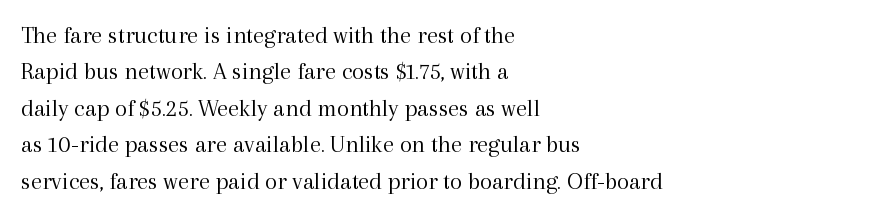
In terms of posture, this sample is upright. The passage shown has conventional tracking throughout. The zone under the glyphs is completely vacant. The lines are quadded left. These glyphs show unthickened strokes, regular width or finer. Rows of type keep a routine distance in the vertical direction.
